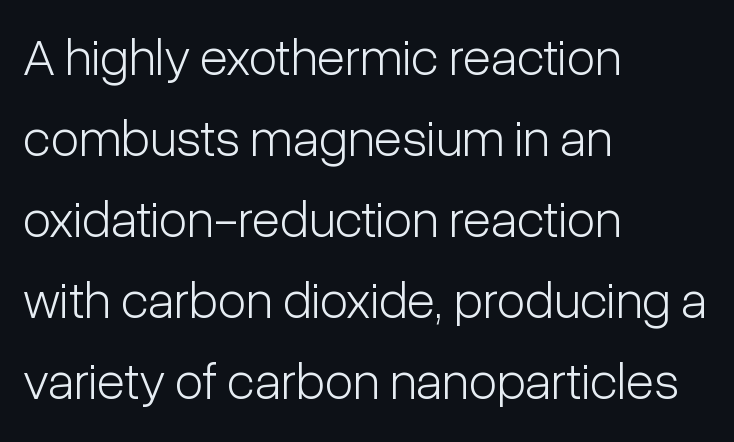
The image shows 52 px light, condensed sans-serif type, upright; set left-aligned, normal line spacing (1.56x), normal letter spacing, not underlined; low stroke contrast and a medium x-height.
